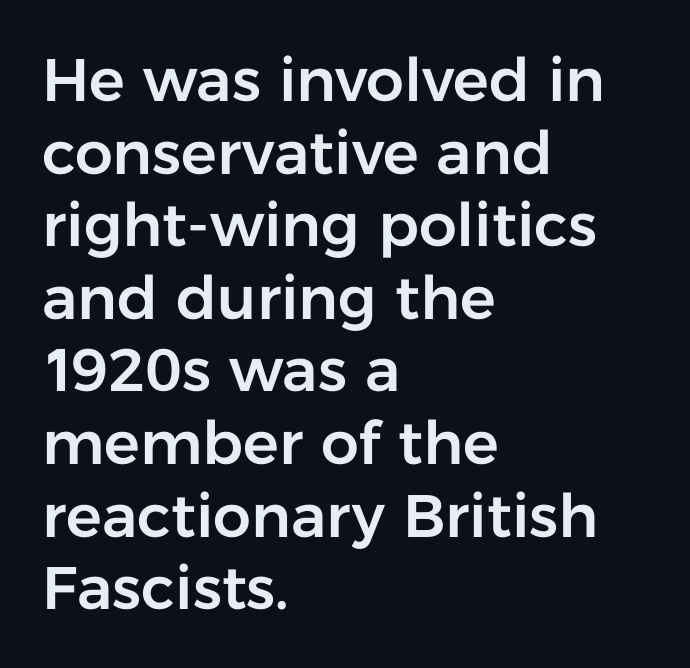
Q: Is the text italic (slanted)? A: No, it is upright.
Q: Is the typeface a serif or a sans-serif typeface? A: Sans-serif.
Q: Is the text underlined? A: No.
Q: How is the paragraph aligned? A: Left-aligned.
Q: Is the spacing between letters normal or unusually wide? A: Normal.
Q: Width (condensed, normal, or wide)? A: Normal.
Q: Stroke contrast? A: Low.
Q: x-height? A: Medium.
Q: Monospaced? A: No.
